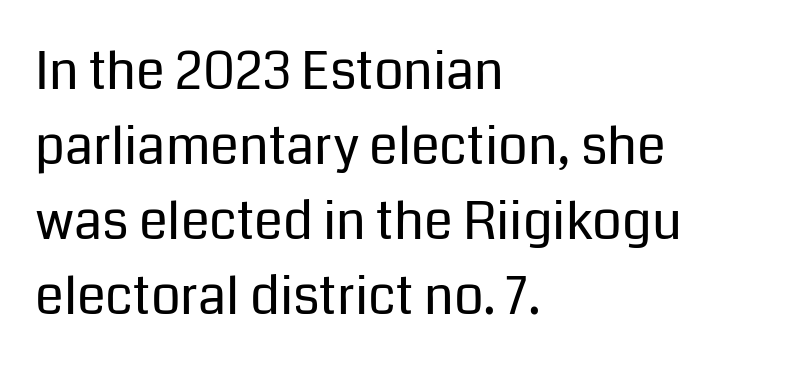
The image shows 52 px regular-weight sans-serif type, upright; set left-aligned, normal line spacing (1.44x), normal letter spacing, not underlined; low stroke contrast and a medium x-height.
